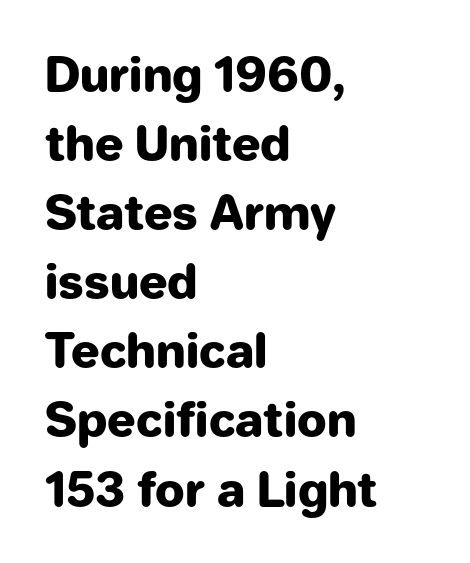
Q: Is the text bold? A: Yes.
Q: Is the text italic (slanted)? A: No, it is upright.
Q: Is the typeface a serif or a sans-serif typeface? A: Sans-serif.
Q: Is the text underlined? A: No.
Q: How is the paragraph aligned? A: Left-aligned.
Q: Is the spacing between letters normal or unusually wide? A: Normal.
Q: Is the spacing between lines tight, normal or loose? A: Normal.
Q: Width (condensed, normal, or wide)? A: Normal.
Q: Stroke contrast? A: Low.
Q: x-height? A: Medium.
Q: Monospaced? A: No.
